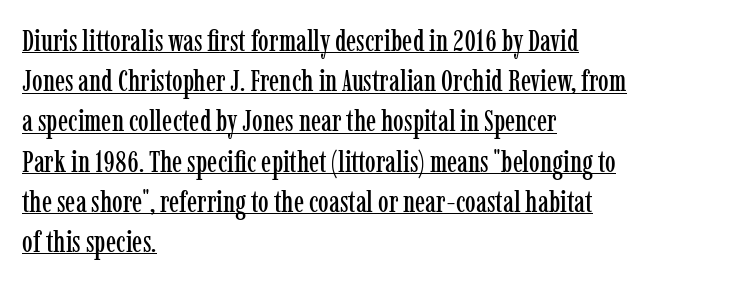
The image shows 30 px condensed serif type, upright; set left-aligned, normal line spacing (1.34x), normal letter spacing, underlined; low stroke contrast and a medium x-height.
